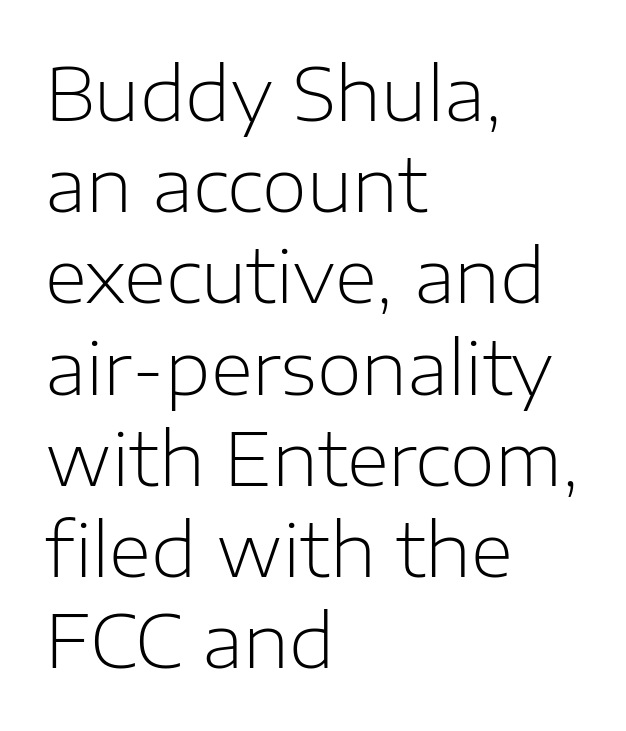
The image shows 73 px light sans-serif type, upright; set left-aligned, normal line spacing (1.25x), normal letter spacing, not underlined; low stroke contrast and a medium x-height.
